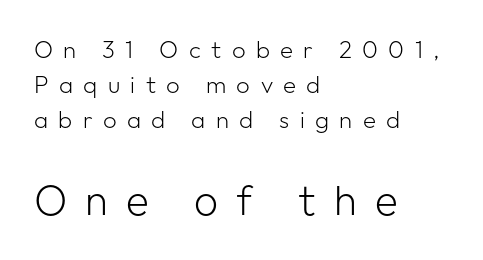
{"serif": "no", "italic": "no", "bold": "no", "weight": "light", "width": "normal", "stroke_contrast": "low", "x_height": "medium", "monospaced": "no", "underline": "no", "align": "left", "line_spacing": "normal", "line_spacing_ratio": 1.46, "letter_spacing": "wide", "letter_spacing_em": 0.43, "larger_block": "second", "size_ratio": 1.75, "glyph_px": 42}
